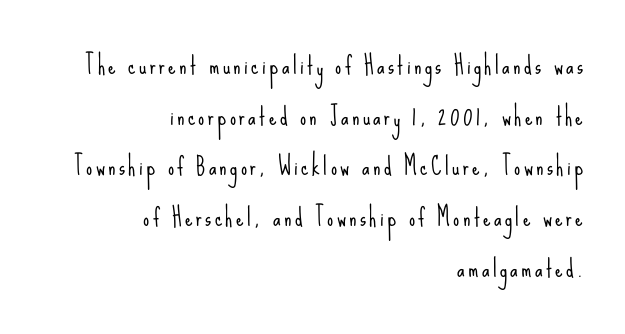
Nothing heavy about these letters — not bold at all. Horizontal alignment here is rightward, an uncommon choice for prose. If you drew a line through each stem, it would be perfectly vertical. Underline: absent. Is there much room between lines? Yes — plenty of vertical air separates them.
